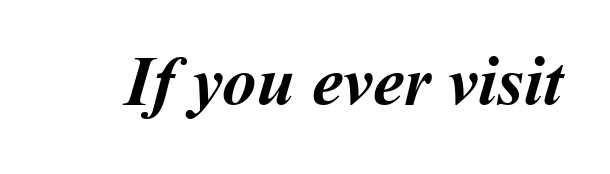
Looks like regular typesetting: each glyph gets only the width it needs. Summary of weight: heavy, a full bold. Words float on clear page, feet unadorned. The tracking reads as untouched default to a designer's eye.
